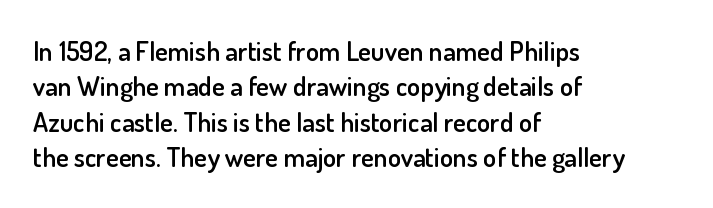
Nobody drew a line under any word here. In terms of leading, this rendering sits right in the middle. Typographic density is moderately raised because the face is semibold. Standard letterfit; no display-style spreading of the glyphs. The text block is weighted toward the left margin, trailing off unevenly rightward. The lettering stays uniformly vertical, giving the passage a roman look.
